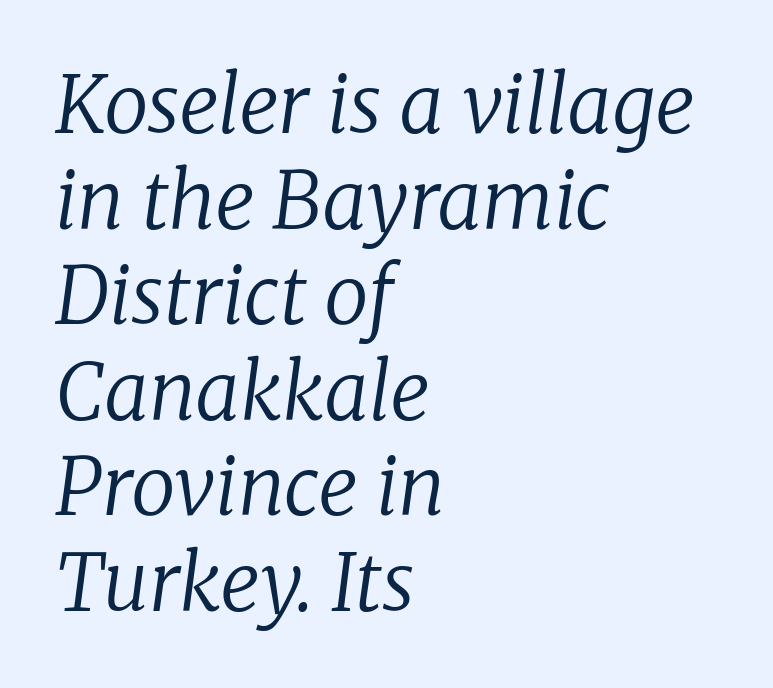
{"serif": "yes", "italic": "yes", "lean": "right", "slant_degrees": 8, "bold": "no", "weight": "regular", "width": "normal", "stroke_contrast": "low", "x_height": "medium", "monospaced": "no", "underline": "no", "align": "left", "line_spacing_ratio": 1.21, "letter_spacing": "normal", "letter_spacing_em": 0.0, "glyph_px": 79}
